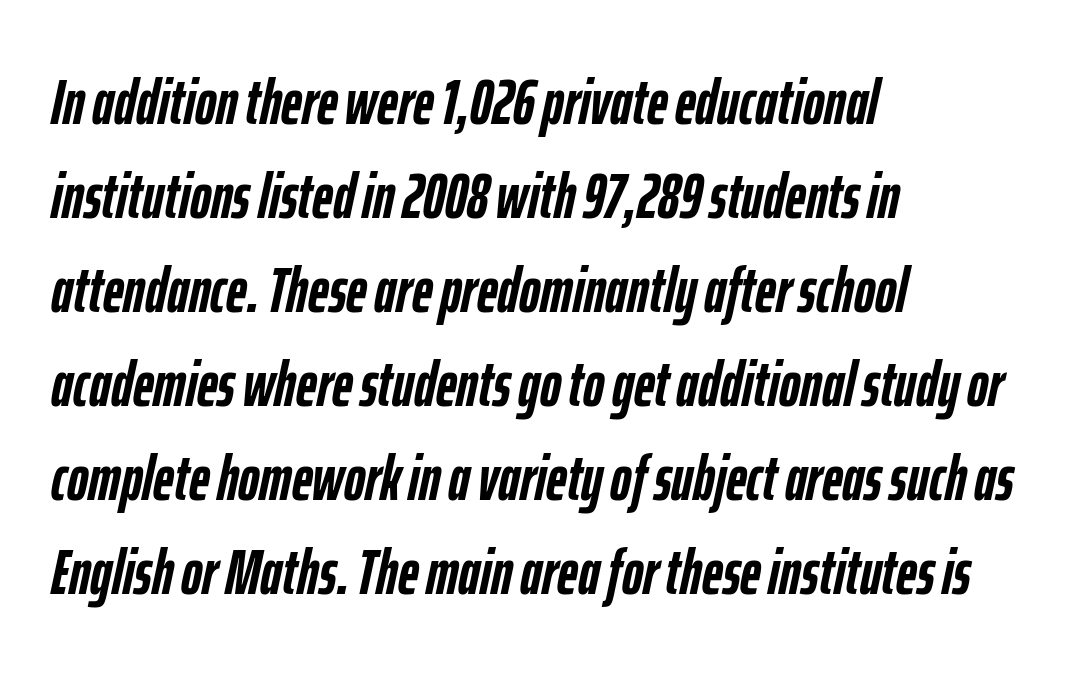
{"italic": "yes", "lean": "right", "slant_degrees": 12, "bold": "yes", "weight": "semibold", "width": "condensed", "stroke_contrast": "low", "x_height": "medium", "monospaced": "no", "underline": "no", "align": "left", "line_spacing": "normal", "line_spacing_ratio": 1.47, "letter_spacing": "normal", "letter_spacing_em": 0.0, "glyph_px": 64}
